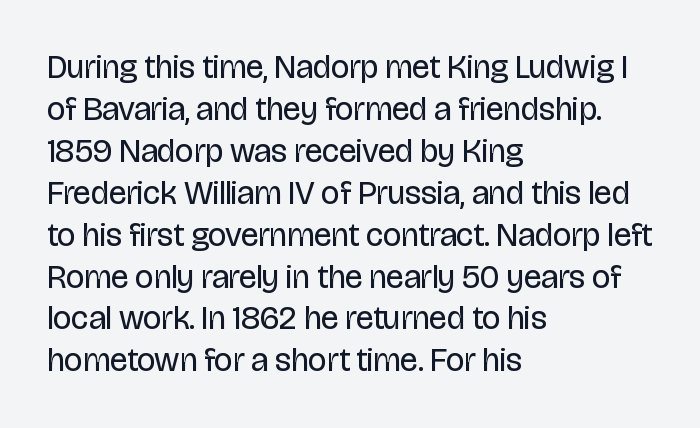
Q: Is the text bold? A: No.
Q: Is the text italic (slanted)? A: No, it is upright.
Q: Is the typeface a serif or a sans-serif typeface? A: Sans-serif.
Q: Is the text underlined? A: No.
Q: How is the paragraph aligned? A: Left-aligned.
Q: Is the spacing between letters normal or unusually wide? A: Normal.
Q: Is the spacing between lines tight, normal or loose? A: Normal.
Q: Width (condensed, normal, or wide)? A: Condensed.
Q: Stroke contrast? A: Low.
Q: x-height? A: Large.
Q: Monospaced? A: No.
